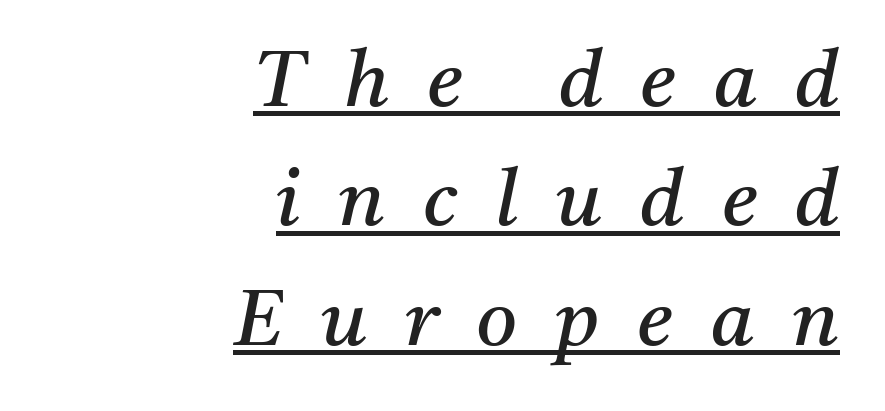
Q: Is the text bold? A: No.
Q: Is the text italic (slanted)? A: Yes, it leans right by about 11 degrees.
Q: Is the typeface a serif or a sans-serif typeface? A: Serif.
Q: Is the text underlined? A: Yes.
Q: How is the paragraph aligned? A: Right-aligned.
Q: Is the spacing between letters normal or unusually wide? A: Unusually wide.
Q: Is the spacing between lines tight, normal or loose? A: Normal.
Q: Width (condensed, normal, or wide)? A: Normal.
Q: Stroke contrast? A: Medium.
Q: x-height? A: Medium.
Q: Monospaced? A: No.
